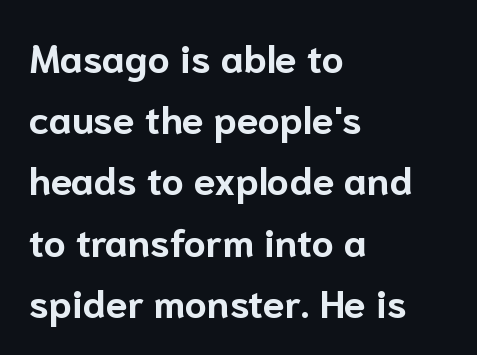
{"serif": "no", "italic": "no", "bold": "yes", "weight": "bold", "width": "normal", "stroke_contrast": "low", "x_height": "medium", "monospaced": "no", "underline": "no", "align": "left", "line_spacing": "normal", "line_spacing_ratio": 1.57, "letter_spacing": "normal", "letter_spacing_em": 0.0, "glyph_px": 39}
